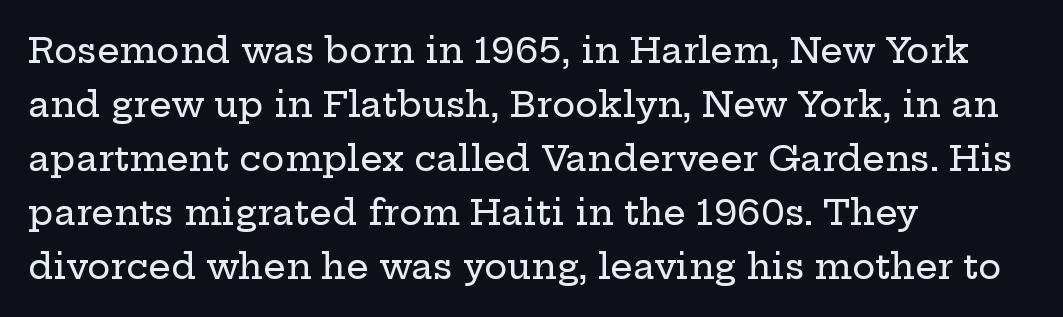
The image shows 35 px wide serif type, upright; set left-aligned, normal line spacing (1.54x), normal letter spacing, not underlined; low stroke contrast and a medium x-height.
